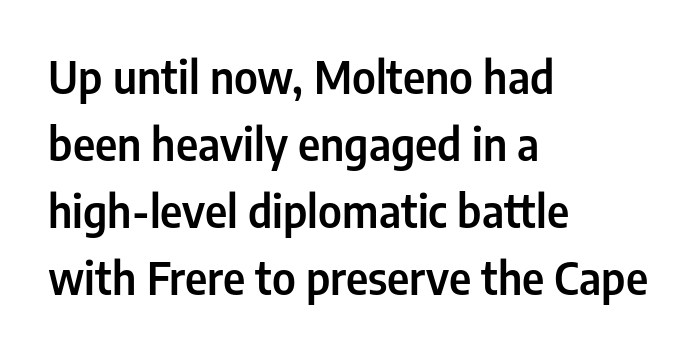
The image shows 44 px condensed sans-serif type, upright; set left-aligned, normal line spacing (1.52x), normal letter spacing, not underlined; low stroke contrast and a medium x-height.
